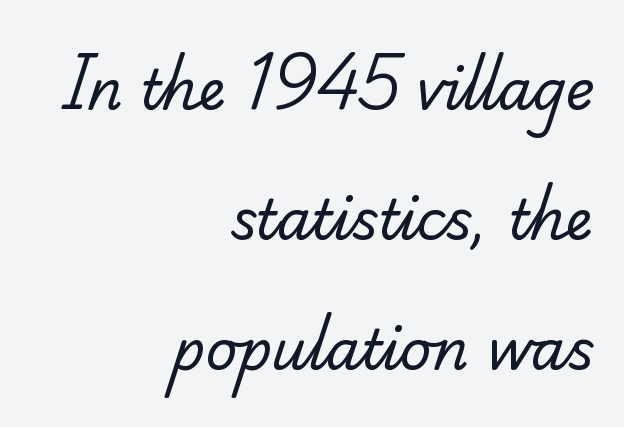
Q: Is the text bold? A: No.
Q: Is the typeface a serif or a sans-serif typeface? A: Serif.
Q: Is the text underlined? A: No.
Q: How is the paragraph aligned? A: Right-aligned.
Q: Is the spacing between letters normal or unusually wide? A: Normal.
Q: Is the spacing between lines tight, normal or loose? A: Loose.
Q: Width (condensed, normal, or wide)? A: Normal.
Q: Stroke contrast? A: Low.
Q: x-height? A: Small.
Q: Monospaced? A: No.
